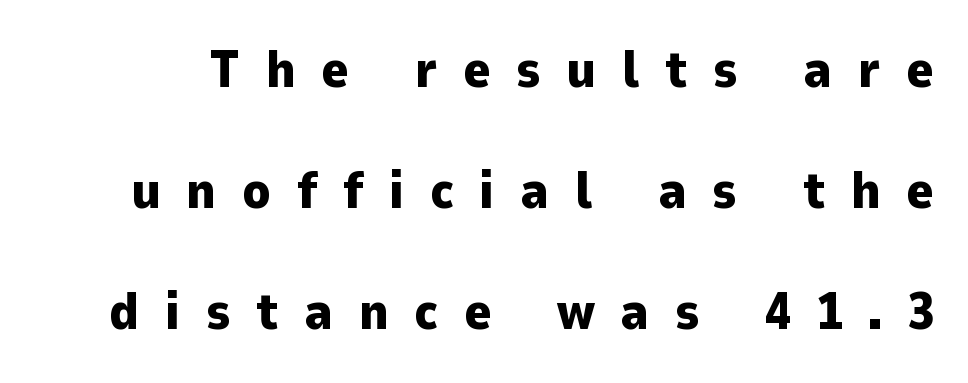
Notice the wide empty band between every row — that's loose leading. Designer's note — italics off, roman on. Proportional: the letters do not fall into vertical columns. Typesetter's note: full bold, strokes at maximum text heaviness. This rendering employs a face without finishing strokes, i.e., a sans-serif.
